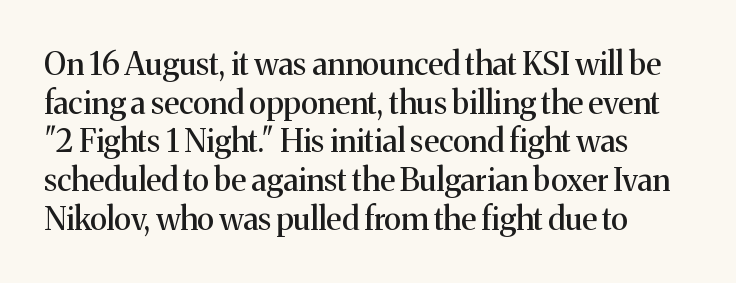
Old-style or modern, the face here clearly has serifs. Vertically, the passage feels balanced, rows spaced as you'd expect. Default kerning and tracking; the words read as compact shapes. Is this a fixed-width face? No — the glyphs have proportional, varying widths.
